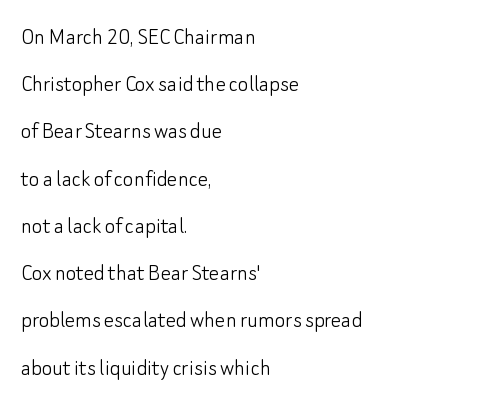
The image shows 25 px text type, upright; set left-aligned, line spacing 1.89x, normal letter spacing, not underlined.
